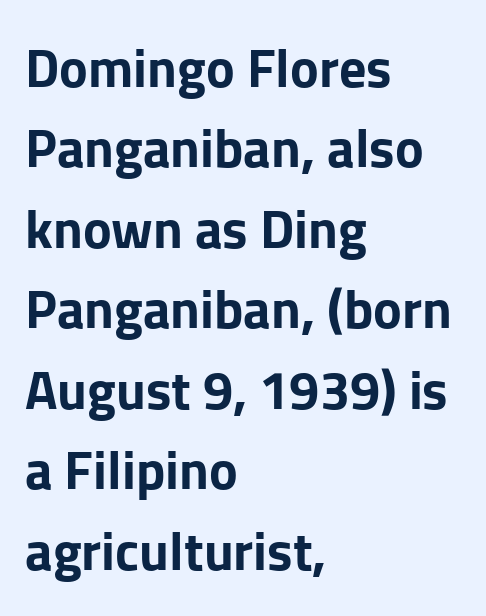
When letters stand straight like this, we call the style roman or upright. Classification — sans serif. The leading is moderate, giving the passage an even texture. Weight: bold.
